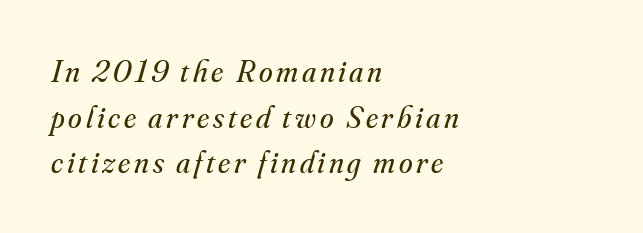
The image shows 31 px regular-weight serif type, italic (leaning right); set left-aligned, normal line spacing (1.47x), not underlined; medium stroke contrast and a small x-height.
